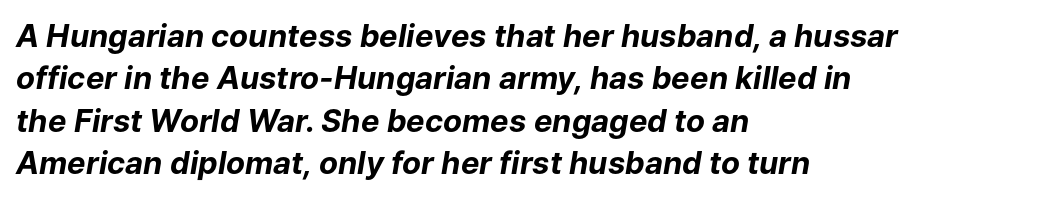
The space beneath each line is pristine and unruled. Default kerning and tracking; the words read as compact shapes. The glyphs have the mass of a bold cut. This sample uses an oblique cut, with every glyph tilted off the vertical. These lines are rendered in a variable-pitch font.
